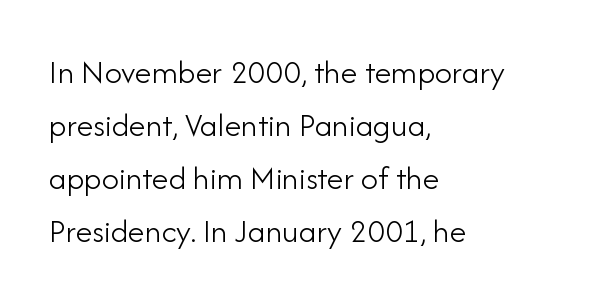
Descenders are the only things crossing below the line. A light-to-regular cut is what we see here. Do the characters align in a grid? No, the font is proportional. The specimen reads as upright at a glance.
